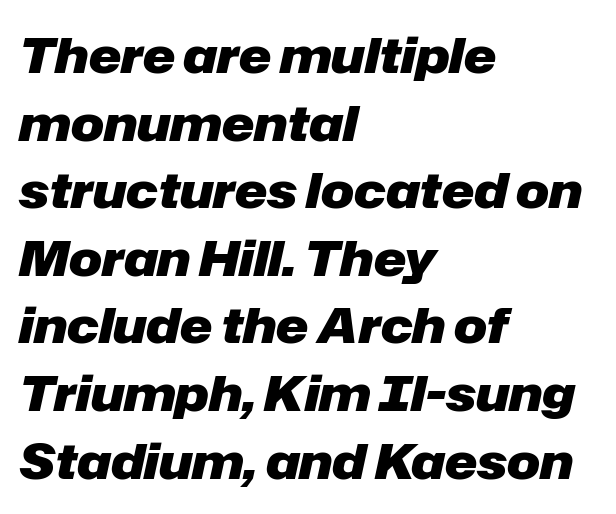
Chunky letters — that's bold for sure. These lines are rendered in a variable-pitch font. The space between consecutive lines is moderate. Style check: oblique.
